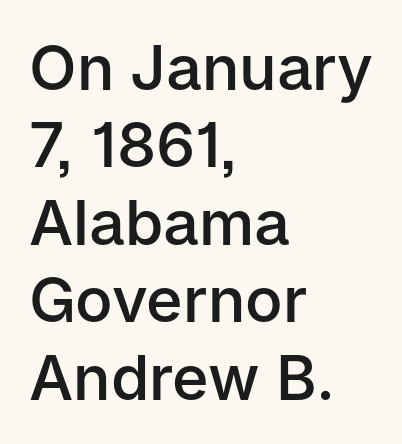
Q: Is the text bold? A: Semi-bold.
Q: Is the text italic (slanted)? A: No, it is upright.
Q: Is the typeface a serif or a sans-serif typeface? A: Sans-serif.
Q: Is the text underlined? A: No.
Q: How is the paragraph aligned? A: Left-aligned.
Q: Is the spacing between letters normal or unusually wide? A: Normal.
Q: Is the spacing between lines tight, normal or loose? A: Normal.
Q: Width (condensed, normal, or wide)? A: Normal.
Q: Stroke contrast? A: Low.
Q: x-height? A: Medium.
Q: Monospaced? A: No.
